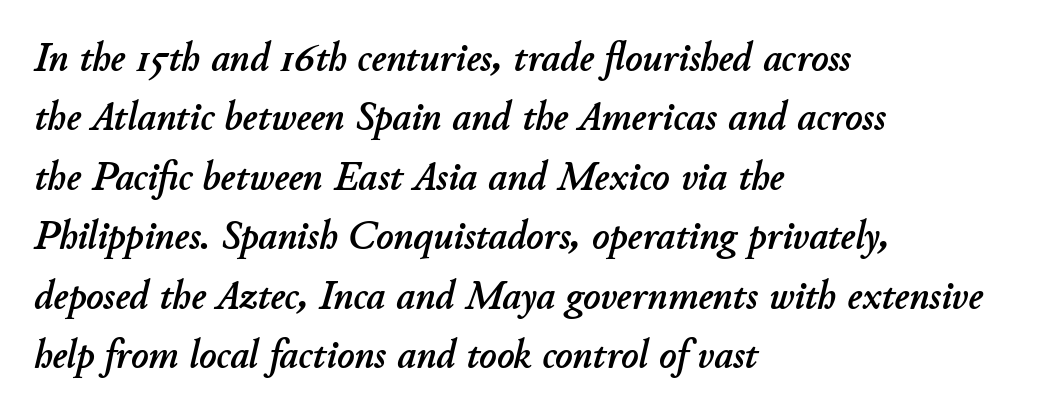
Q: Is the text italic (slanted)? A: Yes, it leans right by about 11 degrees.
Q: Is the text underlined? A: No.
Q: How is the paragraph aligned? A: Left-aligned.
Q: Is the spacing between letters normal or unusually wide? A: Normal.
Q: Is the spacing between lines tight, normal or loose? A: Normal.
Q: Width (condensed, normal, or wide)? A: Normal.
Q: Stroke contrast? A: Low.
Q: x-height? A: Small.
Q: Monospaced? A: No.
